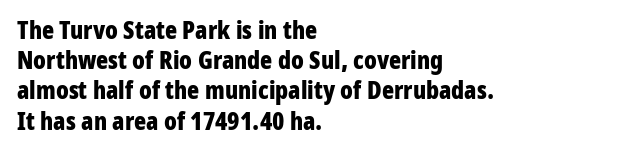
The image shows 25 px bold type, upright; set left-aligned, line spacing 1.21x, normal letter spacing, not underlined.
